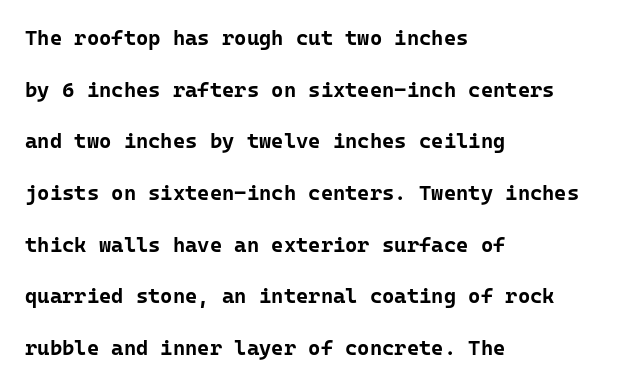
The image shows 21 px bold type, upright; set left-aligned, loose line spacing (2.46x), normal letter spacing, not underlined.
